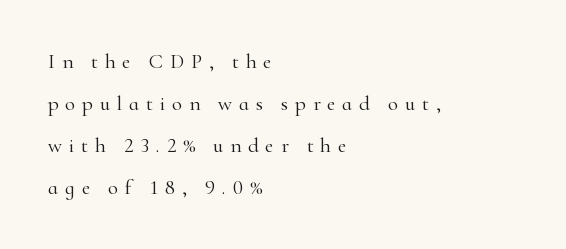
Here the glyphs are tracked loosely, breaking word shapes into spaced letters. Line spacing here is loose. A clean baseline with only descenders dipping below it. Casual observation: everything's shoved over to the left. Nope, not italic — everything's standing straight.
